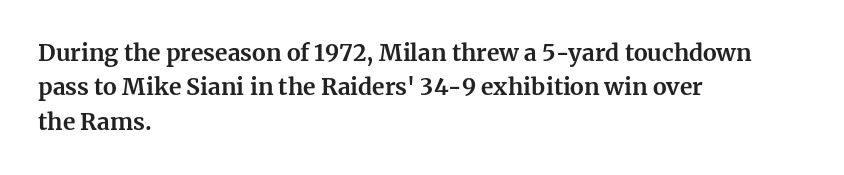
Q: Is the text bold? A: Yes.
Q: Is the text italic (slanted)? A: No, it is upright.
Q: Is the text underlined? A: No.
Q: How is the paragraph aligned? A: Left-aligned.
Q: Is the spacing between letters normal or unusually wide? A: Normal.
Q: Is the spacing between lines tight, normal or loose? A: Normal.
